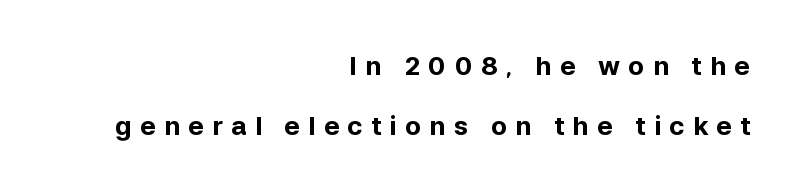
{"italic": "no", "bold": "yes", "underline": "no", "align": "right", "line_spacing": "loose", "line_spacing_ratio": 2.3, "letter_spacing": "wide", "letter_spacing_em": 0.32, "glyph_px": 26}
